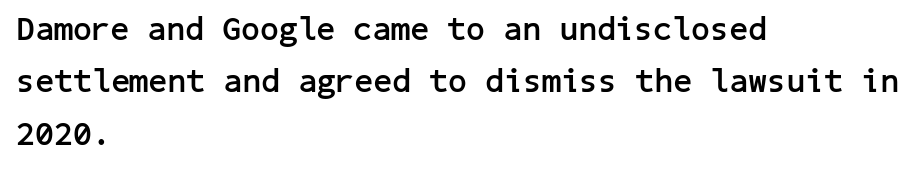
The image shows 33 px semibold sans-serif type, upright; set left-aligned, normal line spacing (1.59x), normal letter spacing, not underlined; low stroke contrast and a medium x-height.
